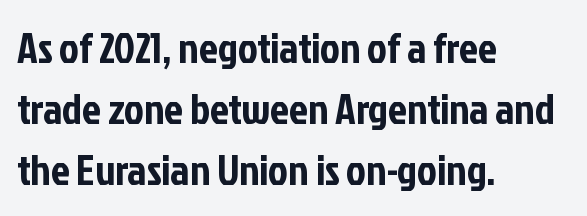
{"serif": "no", "italic": "no", "width": "condensed", "stroke_contrast": "low", "x_height": "medium", "monospaced": "no", "underline": "no", "align": "left", "line_spacing": "normal", "line_spacing_ratio": 1.45, "letter_spacing": "normal", "letter_spacing_em": 0.0, "glyph_px": 42}
